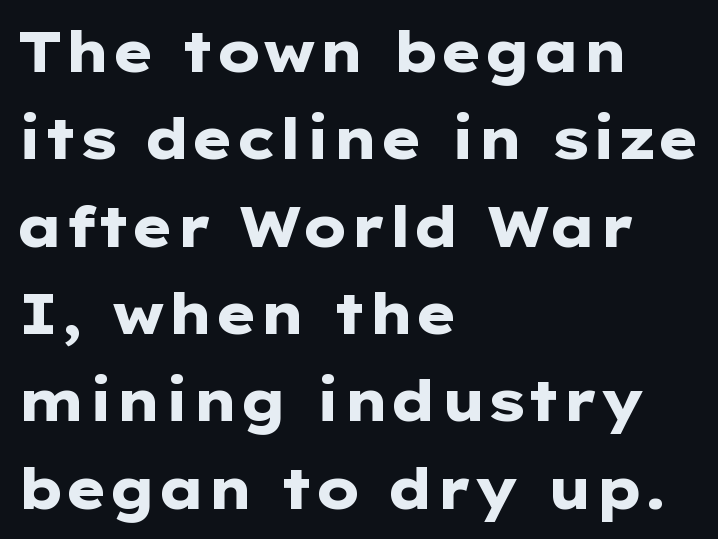
The image shows 56 px heavy, wide sans-serif type, upright; set left-aligned, normal line spacing (1.56x), normal letter spacing, not underlined; low stroke contrast and a medium x-height.
